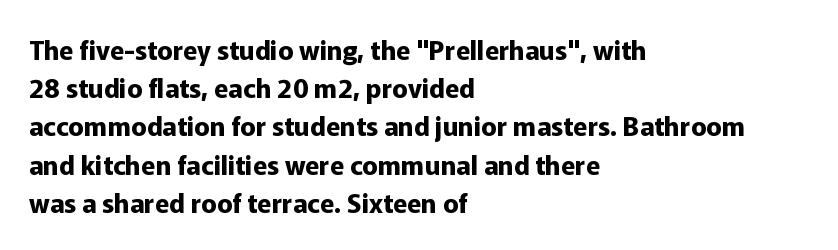
Q: Is the text bold? A: Yes.
Q: Is the text italic (slanted)? A: No, it is upright.
Q: Is the text underlined? A: No.
Q: How is the paragraph aligned? A: Left-aligned.
Q: Is the spacing between letters normal or unusually wide? A: Normal.
Q: Is the spacing between lines tight, normal or loose? A: Normal.
